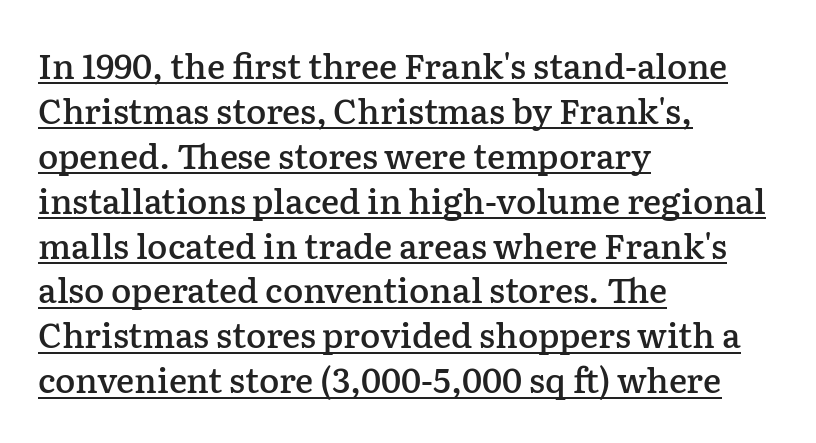
Character widths vary here, with narrow letters taking less room than wide ones. You can see a thin bar hugging the bottom of the glyphs. This rendering uses left alignment, leaving the right contour irregular. The type family on display is of the serif kind. The type sits square on the baseline with zero lean.
